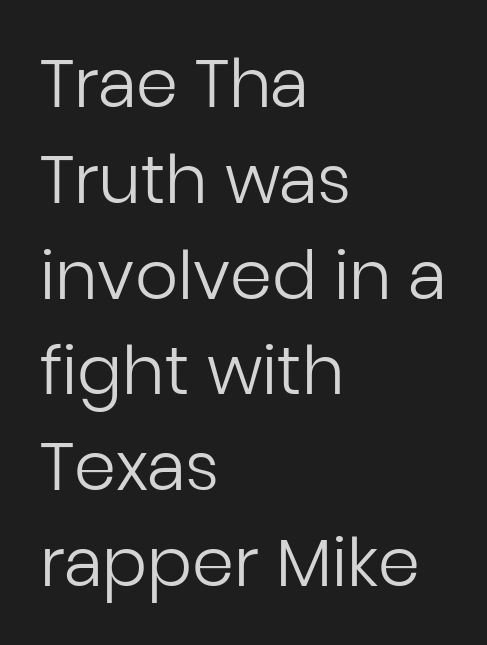
Horizontal bands of white between lines are of average thickness. Is this a fixed-width face? No — the glyphs have proportional, varying widths. Compared with a centered layout, this one pins lines to the left instead. Font category for this specimen: sans-serif. Weight class: somewhere from thin through regular. Every stem runs plumb, perpendicular to the baseline.
